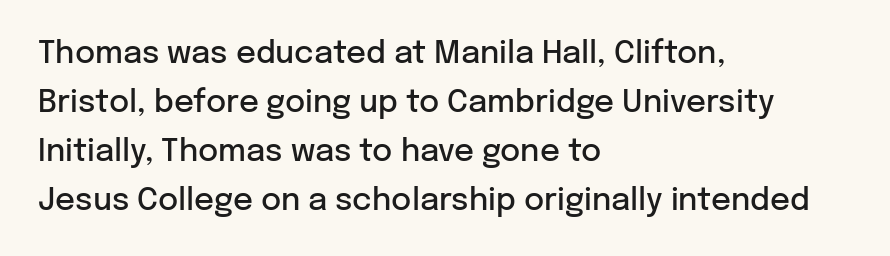
Does the lettering tilt? It doesn't — this is upright. Baseline-to-baseline distance is the conventional proportion of letter height. Beneath every word, the page is bare. The letters advance in unequal steps, a hallmark of proportional type. How heavy is the stroke? Medium-heavy — a semibold, shy of bold.
